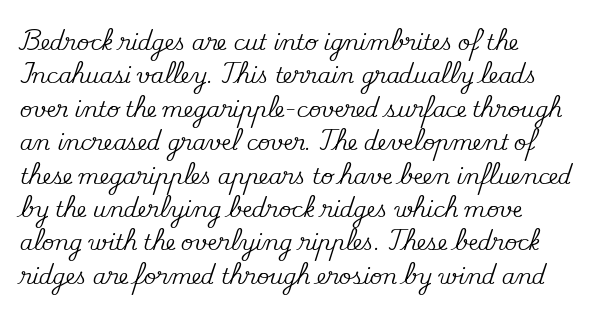
Q: Is the text italic (slanted)? A: Yes.
Q: Is the text underlined? A: No.
Q: How is the paragraph aligned? A: Left-aligned.
Q: Is the spacing between letters normal or unusually wide? A: Normal.
Q: Is the spacing between lines tight, normal or loose? A: Normal.
